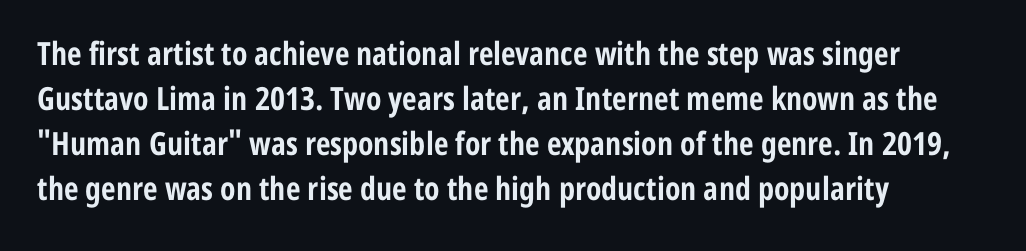
The image shows 32 px bold, condensed sans-serif type, upright; set left-aligned, normal line spacing (1.41x), normal letter spacing, not underlined; low stroke contrast and a medium x-height.
